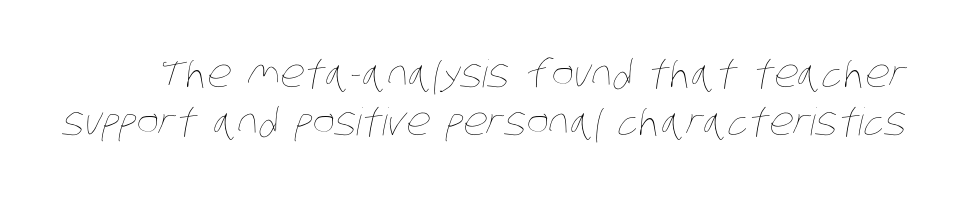
Spacing verdict: proportional, widths tailored to each character. You could call the tracking neutral — neither tight nor loose. The designer left line spacing at the default. No word sits above an underline. No letter is thick-stroked: the sample isn't bold.
